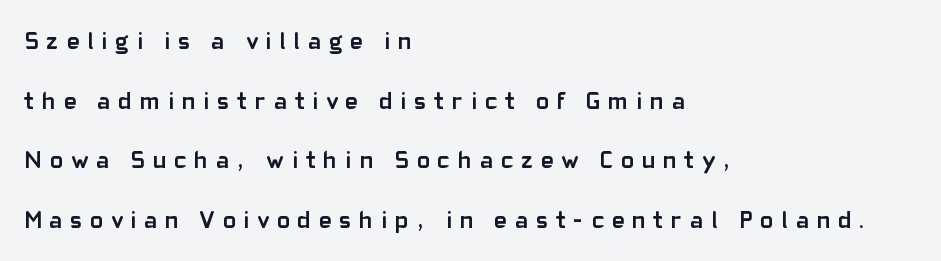
The image shows 24 px bold type, upright; set left-aligned, loose line spacing (2.48x), unusually wide letter spacing (+0.34 em), not underlined.
